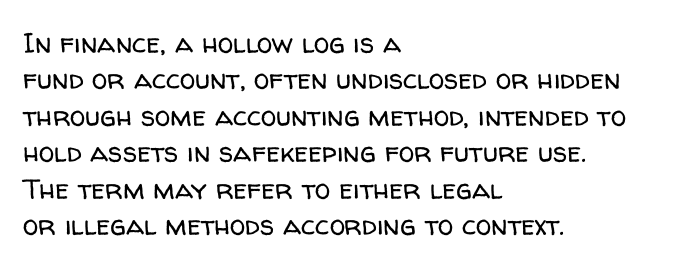
Q: Is the text bold? A: No.
Q: Is the text italic (slanted)? A: No, it is upright.
Q: Is the typeface a serif or a sans-serif typeface? A: Sans-serif.
Q: Is the text underlined? A: No.
Q: How is the paragraph aligned? A: Left-aligned.
Q: Is the spacing between letters normal or unusually wide? A: Normal.
Q: Is the spacing between lines tight, normal or loose? A: Normal.
Q: Width (condensed, normal, or wide)? A: Normal.
Q: Stroke contrast? A: Low.
Q: x-height? A: Medium.
Q: Monospaced? A: No.
